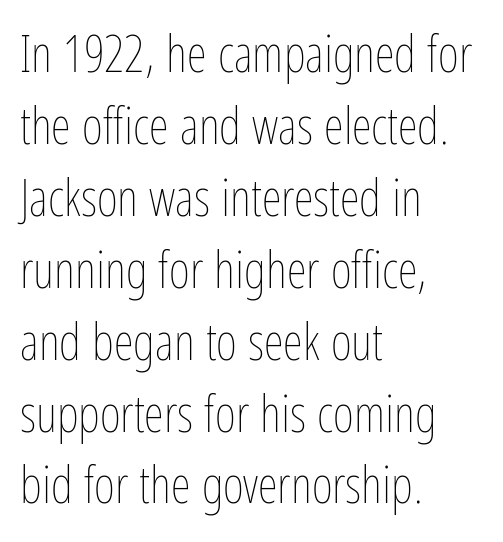
Each letter keeps its own natural width here, so spacing adapts to shape. Evenly set lines give the paragraph a standard silhouette. Just letters on the line, the space beneath them empty. Every stem runs plumb, perpendicular to the baseline. How are the letters spaced? Ordinarily, with no added tracking. The passage is arranged the way most books set body copy — flush left.
